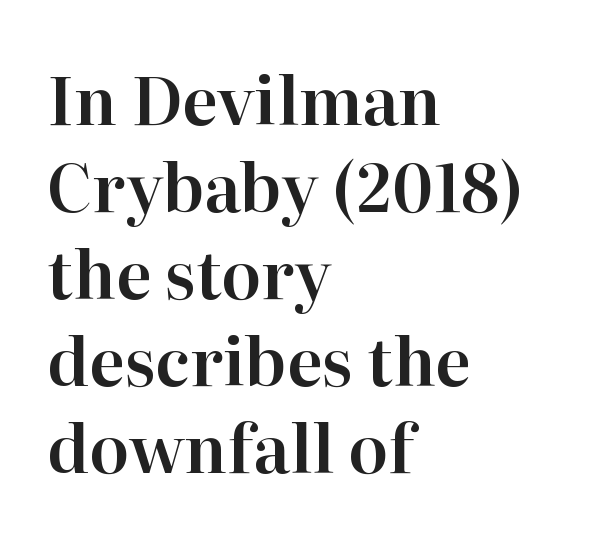
{"serif": "yes", "italic": "no", "width": "normal", "stroke_contrast": "high", "x_height": "medium", "monospaced": "no", "underline": "no", "align": "left", "line_spacing": "normal", "line_spacing_ratio": 1.32, "letter_spacing": "normal", "letter_spacing_em": 0.0, "glyph_px": 66}
